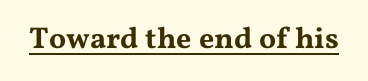
The image shows 30 px wide serif type, upright; set normal letter spacing, underlined; medium stroke contrast and a medium x-height.
